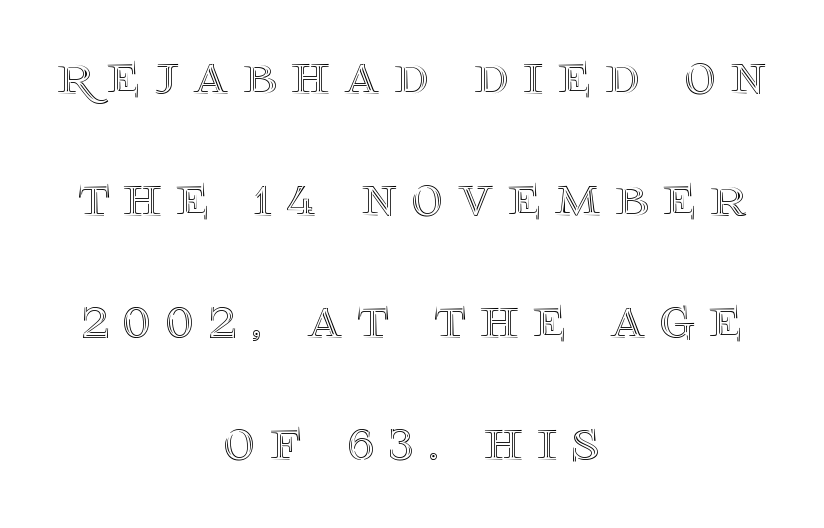
{"italic": "no", "width": "normal", "x_height": "large", "monospaced": "no", "underline": "no", "align": "center", "line_spacing": "loose", "line_spacing_ratio": 2.0, "letter_spacing": "wide", "letter_spacing_em": 0.24, "glyph_px": 61}
